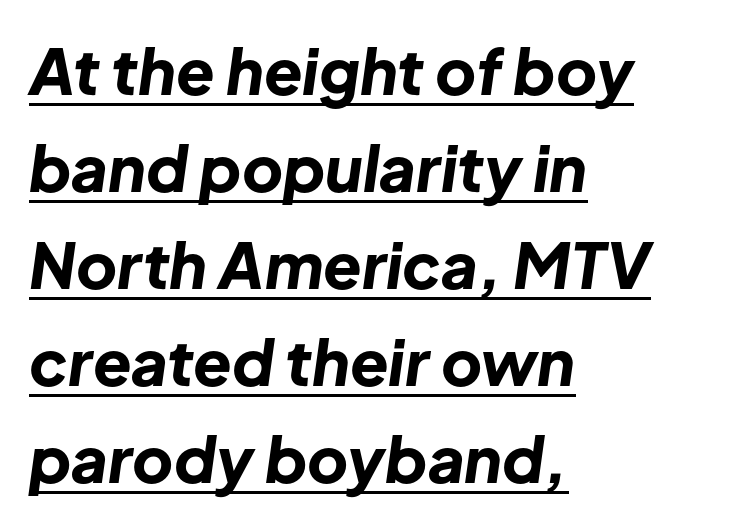
{"italic": "yes", "lean": "right", "slant_degrees": 8, "bold": "yes", "weight": "bold", "width": "normal", "stroke_contrast": "low", "x_height": "medium", "monospaced": "no", "underline": "yes", "align": "left", "line_spacing": "normal", "line_spacing_ratio": 1.54, "letter_spacing": "normal", "letter_spacing_em": 0.0, "glyph_px": 63}
